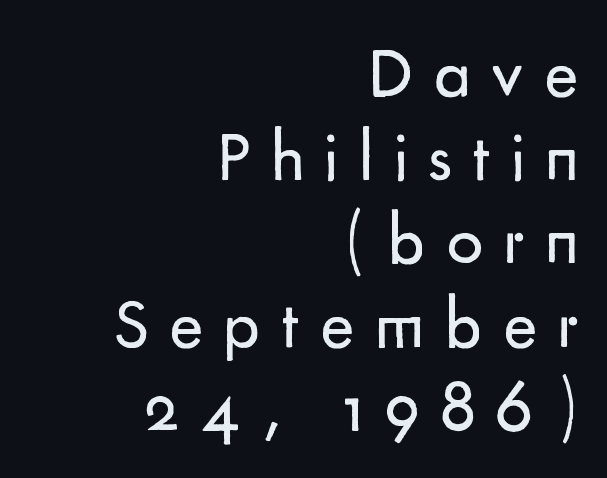
The letters look calm and open, with moderate or lighter stems. Notice how the passage keeps a crisp vertical edge on the right only. The face used here is proportionally spaced, like ordinary book or web type. Style check: upright. No feet cap the strokes, marking this as sans-serif type. Each word looks stretched out because of the extra space between its letters.
